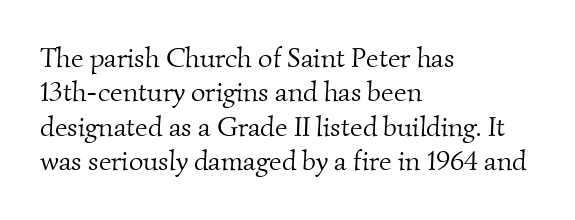
The gap between lines stays unmarked. Spacing verdict: proportional, widths tailored to each character. These lines keep a tight, regular rhythm from letter to letter. The font family rendered here belongs to the serif group.
